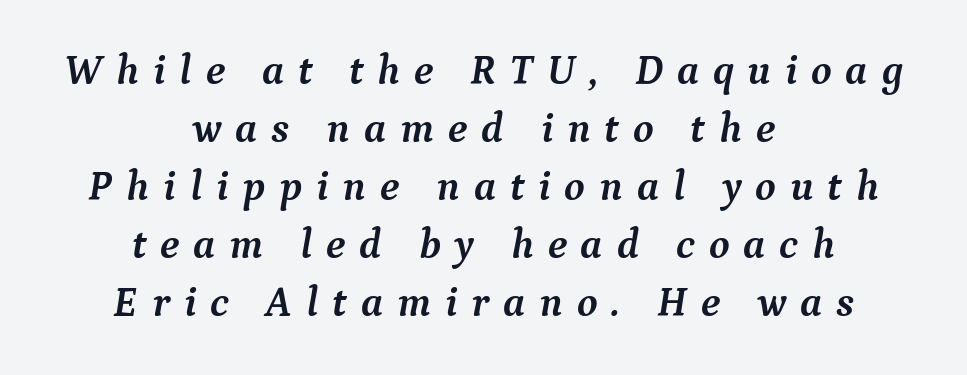
Q: Is the text bold? A: Yes.
Q: Is the text italic (slanted)? A: Yes, it leans right by about 9 degrees.
Q: Is the typeface a serif or a sans-serif typeface? A: Serif.
Q: Is the text underlined? A: No.
Q: How is the paragraph aligned? A: Centered.
Q: Is the spacing between letters normal or unusually wide? A: Unusually wide.
Q: Is the spacing between lines tight, normal or loose? A: Normal.
Q: Width (condensed, normal, or wide)? A: Normal.
Q: Stroke contrast? A: Medium.
Q: x-height? A: Medium.
Q: Monospaced? A: No.
